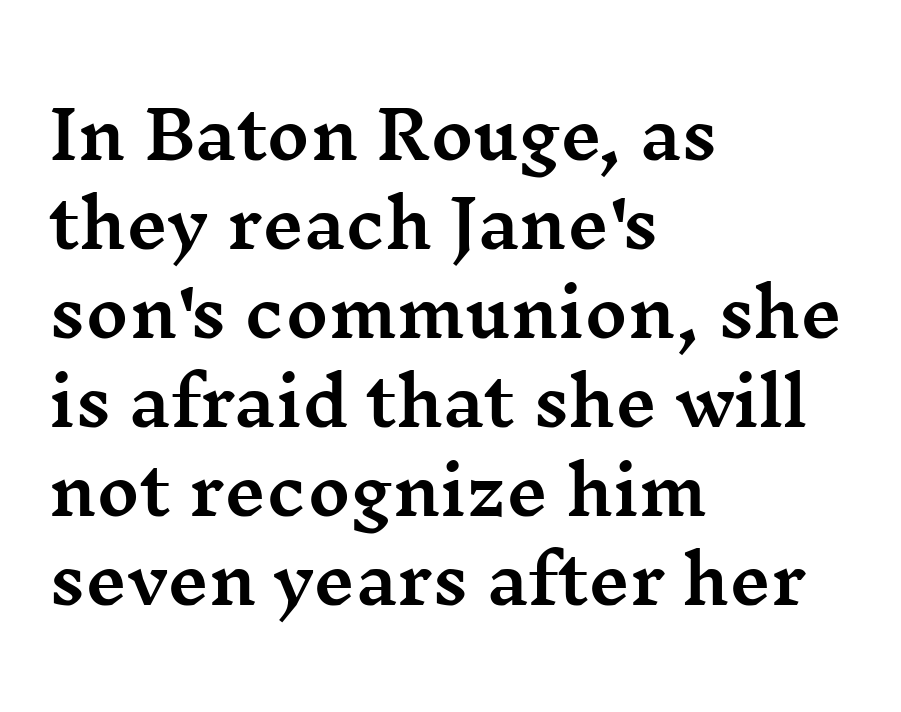
{"serif": "yes", "italic": "no", "width": "wide", "stroke_contrast": "medium", "x_height": "medium", "monospaced": "no", "underline": "no", "align": "left", "line_spacing": "normal", "line_spacing_ratio": 1.37, "letter_spacing": "normal", "letter_spacing_em": 0.0, "glyph_px": 65}
